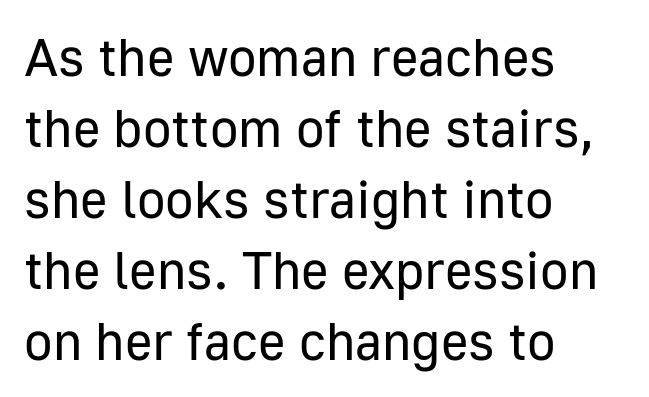
Q: Is the text bold? A: No.
Q: Is the text italic (slanted)? A: No, it is upright.
Q: Is the typeface a serif or a sans-serif typeface? A: Sans-serif.
Q: Is the text underlined? A: No.
Q: How is the paragraph aligned? A: Left-aligned.
Q: Is the spacing between letters normal or unusually wide? A: Normal.
Q: Is the spacing between lines tight, normal or loose? A: Normal.
Q: Width (condensed, normal, or wide)? A: Normal.
Q: Stroke contrast? A: Low.
Q: x-height? A: Medium.
Q: Monospaced? A: No.
